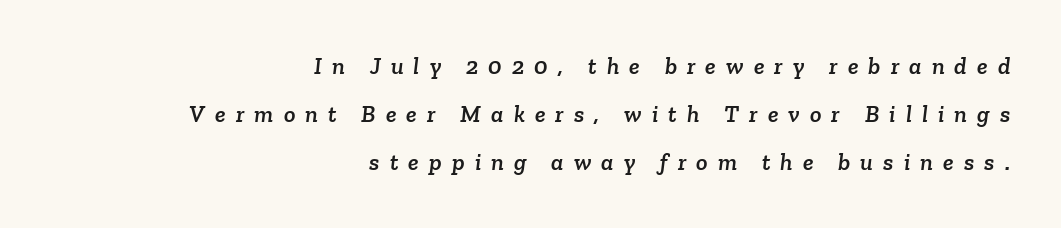
{"underline": "no", "align": "right", "line_spacing": "loose", "line_spacing_ratio": 2.0, "letter_spacing": "wide", "letter_spacing_em": 0.42, "glyph_px": 24}
